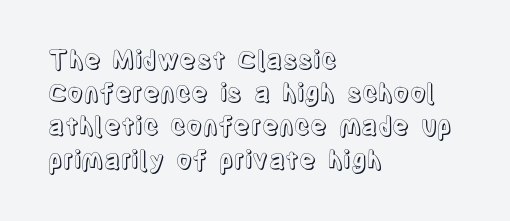
{"italic": "no", "underline": "no", "align": "left", "line_spacing": "normal", "line_spacing_ratio": 1.33, "letter_spacing": "normal", "letter_spacing_em": 0.0, "glyph_px": 25}
